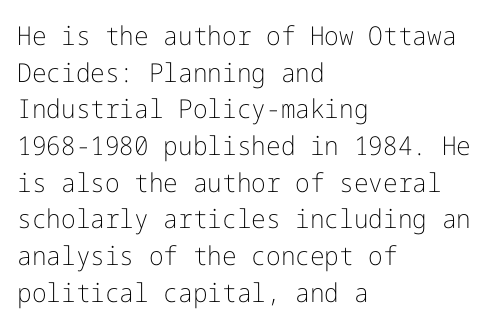
The image shows 26 px text type, upright; set left-aligned, normal line spacing (1.41x), normal letter spacing, not underlined.
